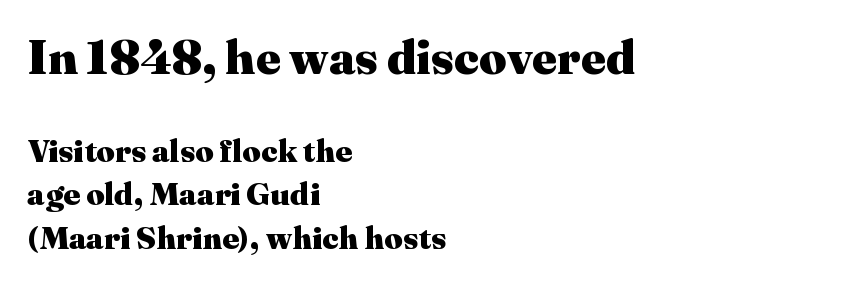
Q: Is the text bold? A: Yes.
Q: Is the text italic (slanted)? A: No, it is upright.
Q: Is the typeface a serif or a sans-serif typeface? A: Serif.
Q: Is the text underlined? A: No.
Q: How is the paragraph aligned? A: Left-aligned.
Q: Is the spacing between letters normal or unusually wide? A: Normal.
Q: Is the spacing between lines tight, normal or loose? A: Normal.
Q: Which block of text is set in a larger size, the first (top) or the second (bottom)? A: The first (top) one.
Q: Width (condensed, normal, or wide)? A: Normal.
Q: Stroke contrast? A: Medium.
Q: x-height? A: Medium.
Q: Monospaced? A: No.
